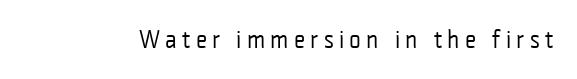
{"italic": "no", "bold": "no", "underline": "no", "letter_spacing": "wide", "letter_spacing_em": 0.21, "glyph_px": 25}
